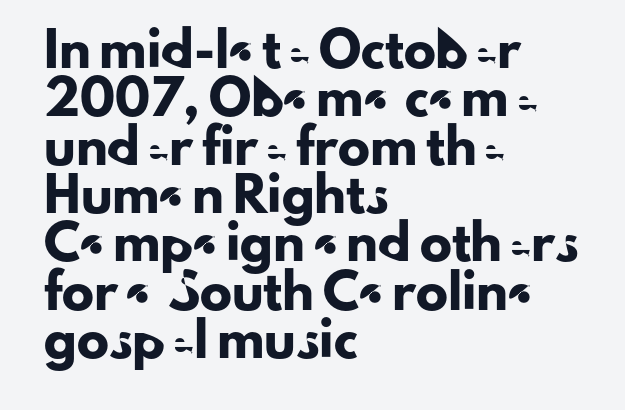
The image shows 32 px sans-serif type, upright; set left-aligned, normal line spacing (1.51x), normal letter spacing, not underlined; low stroke contrast and a small x-height.
